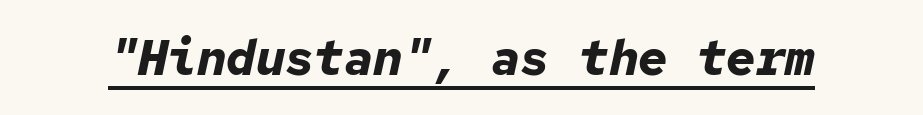
The image shows 49 px bold type, italic (leaning right), monospaced; set normal letter spacing, underlined; low stroke contrast and a medium x-height.
